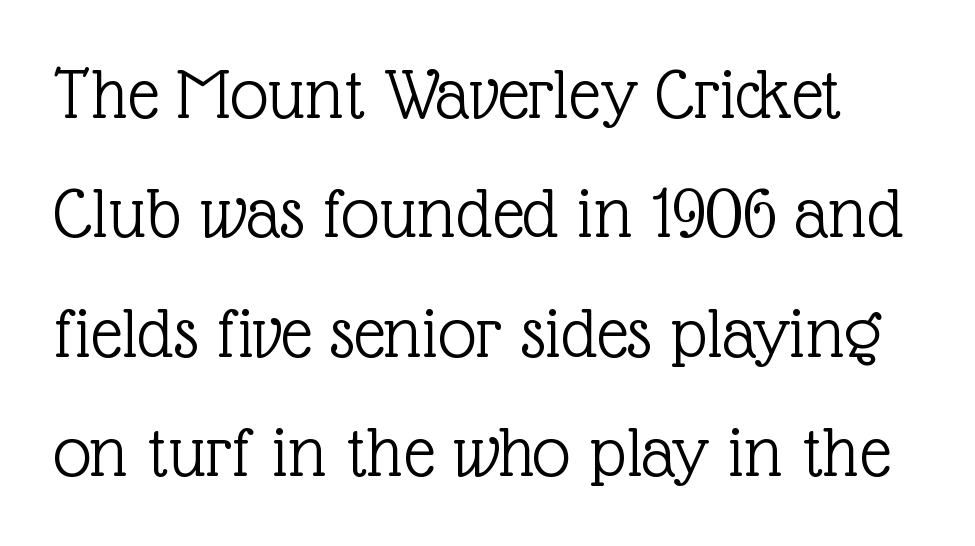
You can tell from the footed stems that serif type was used. Glyph-to-glyph distance matches everyday printed text. Unmarked baselines from the first word to the last. You could not count columns in this text — the font is proportionally spaced.
